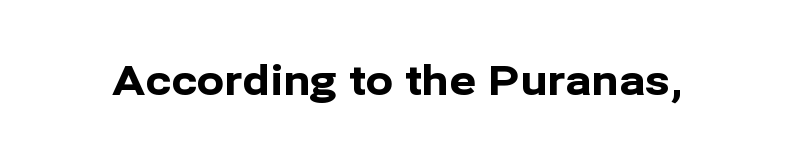
The image shows 41 px bold sans-serif type, upright; set normal letter spacing, not underlined; low stroke contrast and a medium x-height.
